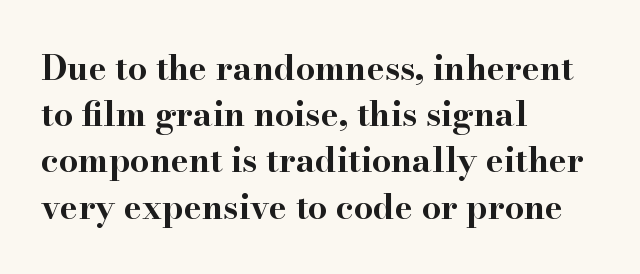
The image shows 34 px bold, wide serif type, upright; set left-aligned, normal line spacing (1.36x), normal letter spacing, not underlined; high stroke contrast and a small x-height.
